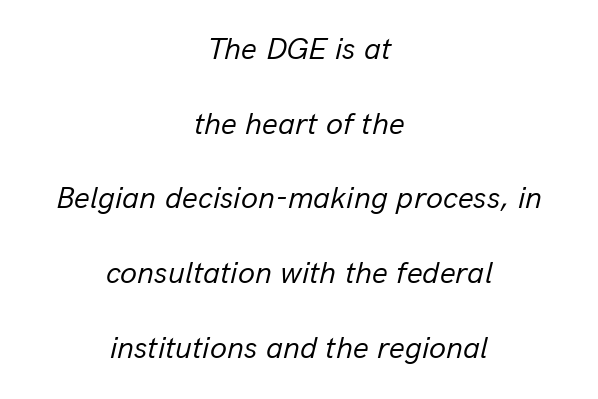
Q: Is the text bold? A: No.
Q: Is the text italic (slanted)? A: Yes, it leans right by about 13 degrees.
Q: Is the text underlined? A: No.
Q: How is the paragraph aligned? A: Centered.
Q: Is the spacing between letters normal or unusually wide? A: Normal.
Q: Is the spacing between lines tight, normal or loose? A: Loose.
Q: Width (condensed, normal, or wide)? A: Normal.
Q: Stroke contrast? A: Low.
Q: x-height? A: Medium.
Q: Monospaced? A: No.
